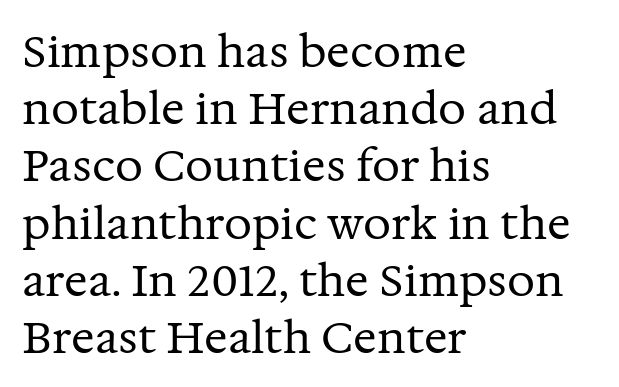
Q: Is the text bold? A: No.
Q: Is the text italic (slanted)? A: No, it is upright.
Q: Is the typeface a serif or a sans-serif typeface? A: Serif.
Q: Is the text underlined? A: No.
Q: How is the paragraph aligned? A: Left-aligned.
Q: Is the spacing between letters normal or unusually wide? A: Normal.
Q: Is the spacing between lines tight, normal or loose? A: Normal.
Q: Width (condensed, normal, or wide)? A: Normal.
Q: Stroke contrast? A: Medium.
Q: x-height? A: Medium.
Q: Monospaced? A: No.
